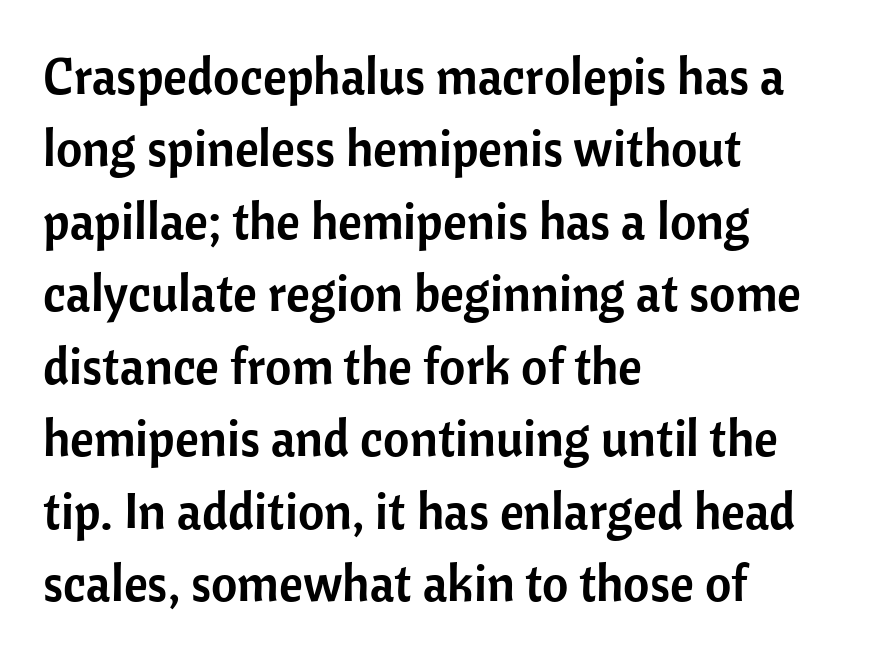
The image shows 51 px sans-serif type, upright; set left-aligned, normal line spacing (1.42x), normal letter spacing, not underlined; low stroke contrast and a medium x-height.
